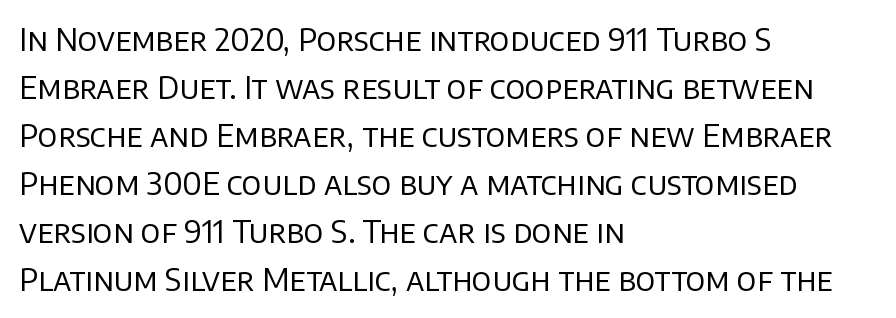
The image shows 31 px regular-weight sans-serif type, upright; set left-aligned, normal line spacing (1.55x), normal letter spacing, not underlined; low stroke contrast and a large x-height.
